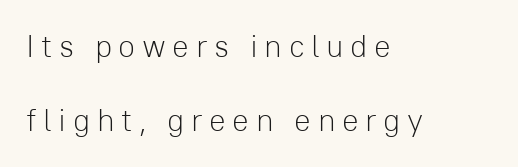
The image shows 31 px light sans-serif type, upright; set left-aligned, loose line spacing (2.39x), unusually wide letter spacing (+0.21 em), not underlined; low stroke contrast and a medium x-height.
